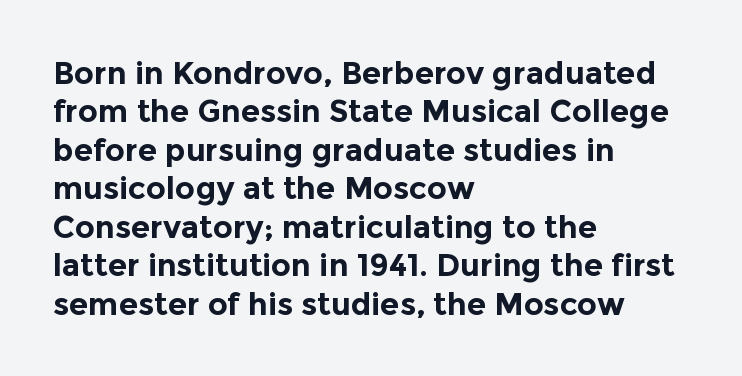
Q: Is the text bold? A: Yes.
Q: Is the text italic (slanted)? A: No, it is upright.
Q: Is the typeface a serif or a sans-serif typeface? A: Sans-serif.
Q: Is the text underlined? A: No.
Q: How is the paragraph aligned? A: Left-aligned.
Q: Is the spacing between letters normal or unusually wide? A: Normal.
Q: Width (condensed, normal, or wide)? A: Normal.
Q: x-height? A: Medium.
Q: Monospaced? A: No.
